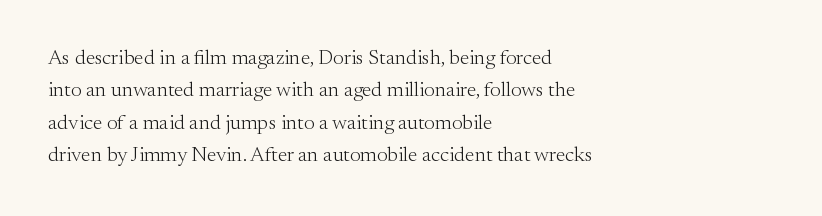
The image shows 21 px text type, upright; set left-aligned, normal line spacing (1.54x), normal letter spacing, not underlined.
